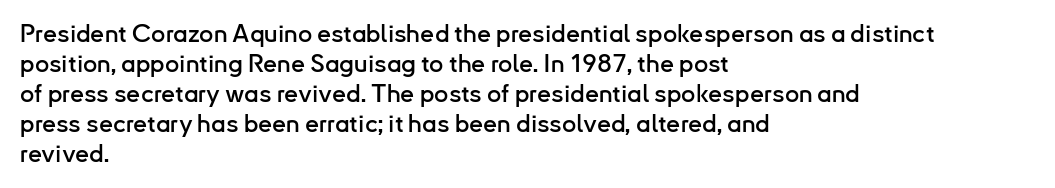
{"italic": "no", "underline": "no", "align": "left", "line_spacing_ratio": 1.2, "letter_spacing": "normal", "letter_spacing_em": 0.0, "glyph_px": 25}
